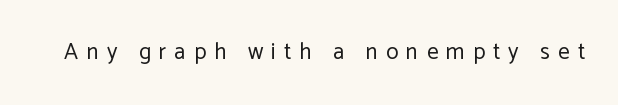
The image shows 23 px text type, upright; set unusually wide letter spacing (+0.35 em), not underlined.
